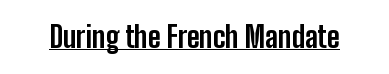
Grotesque or geometric, the face here clearly has no serifs. Plenty of ink on the page — the face is bold. Characters follow at the spacing the type designer built in. Vertical strokes here are truly vertical. Proportional: the letters do not fall into vertical columns. The face used here appears with an underline applied.
